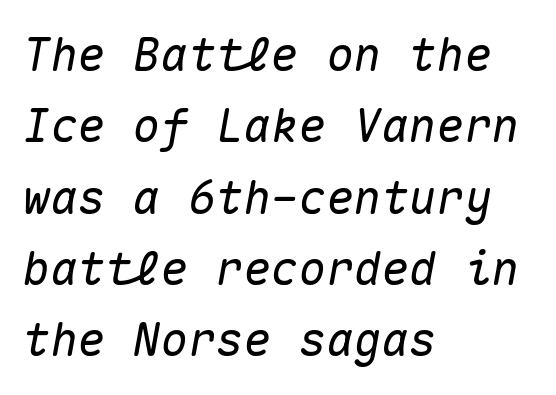
Q: Is the text italic (slanted)? A: Yes, it leans right by about 10 degrees.
Q: Is the text underlined? A: No.
Q: How is the paragraph aligned? A: Left-aligned.
Q: Is the spacing between letters normal or unusually wide? A: Normal.
Q: Is the spacing between lines tight, normal or loose? A: Normal.
Q: Width (condensed, normal, or wide)? A: Normal.
Q: Stroke contrast? A: Medium.
Q: x-height? A: Medium.
Q: Monospaced? A: Yes.
